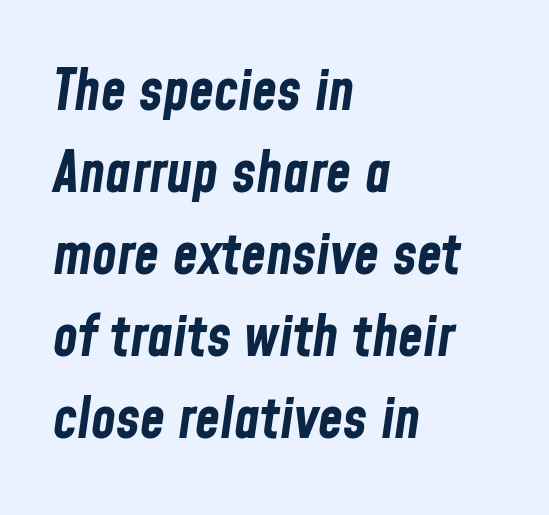
{"italic": "yes", "lean": "right", "slant_degrees": 8, "bold": "yes", "weight": "bold", "width": "condensed", "stroke_contrast": "low", "x_height": "medium", "monospaced": "no", "underline": "no", "align": "left", "line_spacing": "normal", "line_spacing_ratio": 1.44, "letter_spacing": "normal", "letter_spacing_em": 0.0, "glyph_px": 57}
